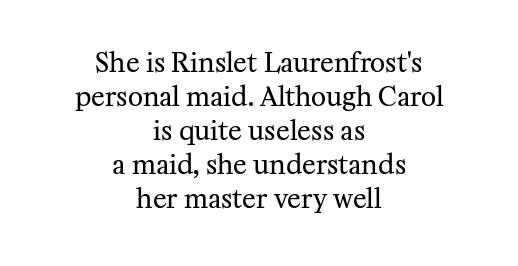
Q: Is the text bold? A: No.
Q: Is the text italic (slanted)? A: No, it is upright.
Q: Is the text underlined? A: No.
Q: How is the paragraph aligned? A: Centered.
Q: Is the spacing between letters normal or unusually wide? A: Normal.
Q: Is the spacing between lines tight, normal or loose? A: Normal.
